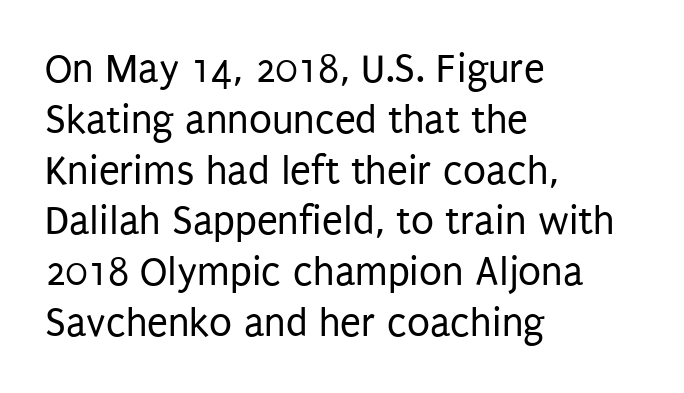
Each letter keeps its own natural width here, so spacing adapts to shape. Unlike italic type, these characters show no tilt at all. Observe the ordinary spacing: letters are neighbours, not strangers. Regarding serifs, this sample does without them. Check the space under the baseline: it is left empty. The paragraph has a hard left edge and a soft right edge.
